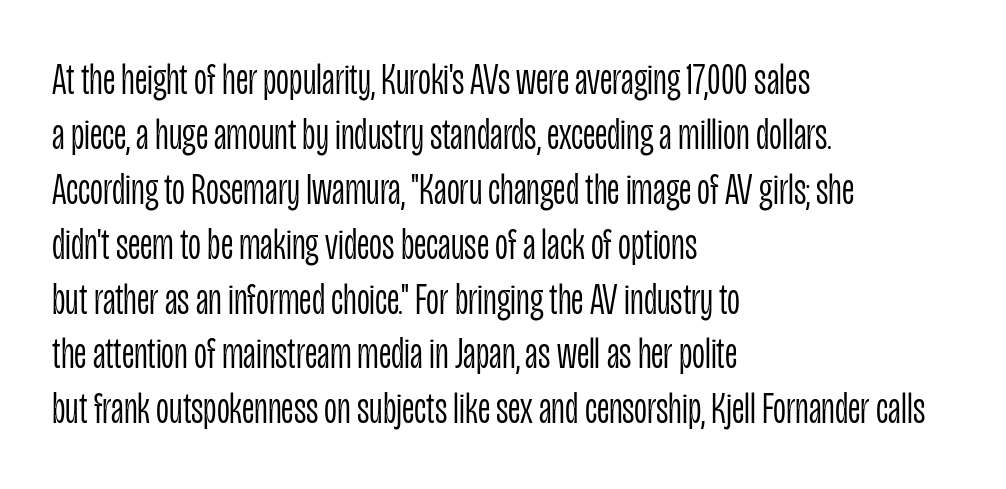
Character widths vary here, with narrow letters taking less room than wide ones. Where is the straight margin? On the left. Every character sits straight up, as roman type does. The letters sit at their default tracking, neither squeezed nor spread. Letters rest on an invisible, unmarked baseline. Vertical stems look standard width or narrower in stroke.
